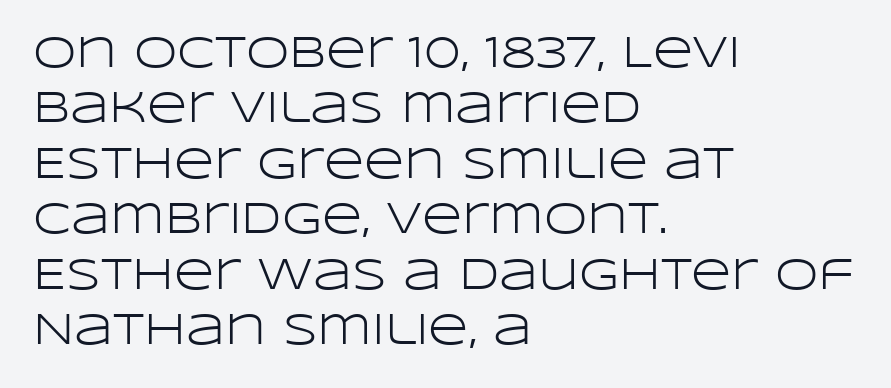
Q: Is the text bold? A: No.
Q: Is the text italic (slanted)? A: No, it is upright.
Q: Is the typeface a serif or a sans-serif typeface? A: Sans-serif.
Q: Is the text underlined? A: No.
Q: How is the paragraph aligned? A: Left-aligned.
Q: Is the spacing between letters normal or unusually wide? A: Normal.
Q: Is the spacing between lines tight, normal or loose? A: Normal.
Q: Width (condensed, normal, or wide)? A: Wide.
Q: Stroke contrast? A: Low.
Q: x-height? A: Large.
Q: Monospaced? A: No.
